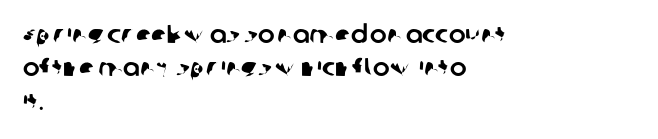
Q: Is the text underlined? A: No.
Q: How is the paragraph aligned? A: Left-aligned.
Q: Is the spacing between letters normal or unusually wide? A: Normal.
Q: Is the spacing between lines tight, normal or loose? A: Normal.
